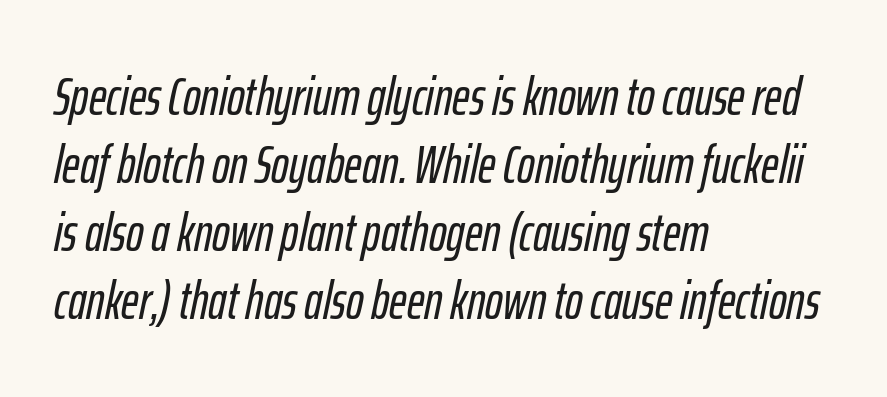
Vertical spacing — default. Does the copy run flush right? No — it runs flush left. The glyphs are unaccompanied by any horizontal stroke below them. Does the lettering tilt? It does — this is italic.
